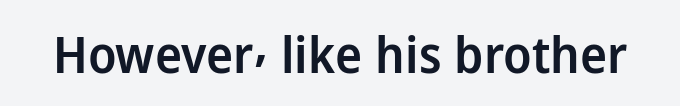
The image shows 51 px semibold sans-serif type, upright; set normal letter spacing, not underlined; low stroke contrast and a medium x-height.
